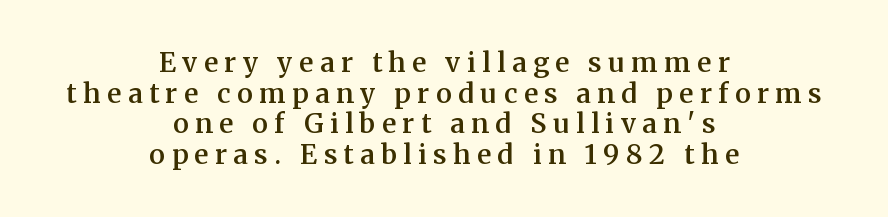
Leading is clearly below the norm, producing a dense column. The space beneath each line is pristine and unruled. Look at the stroke-to-counter ratio: somewhat heavy, a semibold. The passage shown has open, widely tracked lettering throughout. The paragraph shown floats in the horizontal middle. The font's upright variant was chosen for this text.
